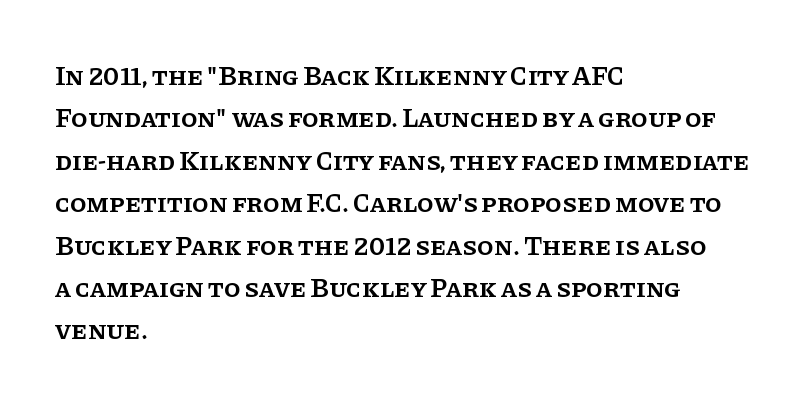
The image shows 27 px text type, upright; set left-aligned, normal line spacing (1.57x), normal letter spacing, not underlined.
